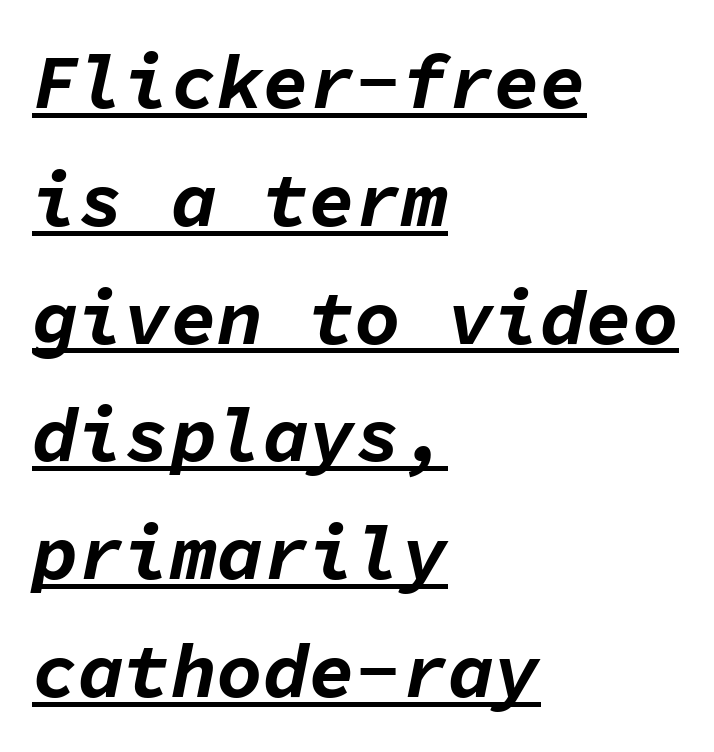
Q: Is the text bold? A: Yes.
Q: Is the text italic (slanted)? A: Yes, it leans right by about 11 degrees.
Q: Is the text underlined? A: Yes.
Q: How is the paragraph aligned? A: Left-aligned.
Q: Is the spacing between letters normal or unusually wide? A: Normal.
Q: Is the spacing between lines tight, normal or loose? A: Normal.
Q: Width (condensed, normal, or wide)? A: Normal.
Q: Stroke contrast? A: Low.
Q: x-height? A: Medium.
Q: Monospaced? A: Yes.
